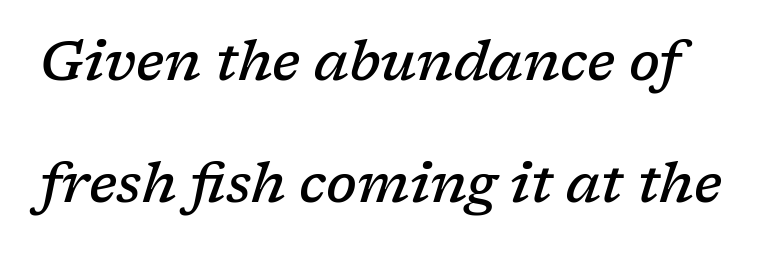
The image shows 55 px semibold serif type, italic (leaning right); set loose line spacing (2.21x), normal letter spacing, not underlined; low stroke contrast and a medium x-height.
